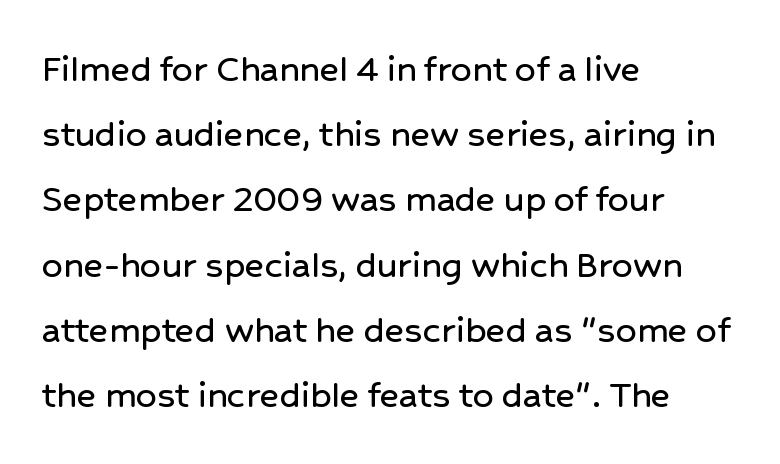
Q: Is the text italic (slanted)? A: No, it is upright.
Q: Is the typeface a serif or a sans-serif typeface? A: Sans-serif.
Q: Is the text underlined? A: No.
Q: How is the paragraph aligned? A: Left-aligned.
Q: Is the spacing between letters normal or unusually wide? A: Normal.
Q: Is the spacing between lines tight, normal or loose? A: Normal.
Q: Width (condensed, normal, or wide)? A: Normal.
Q: Stroke contrast? A: Low.
Q: x-height? A: Medium.
Q: Monospaced? A: No.
